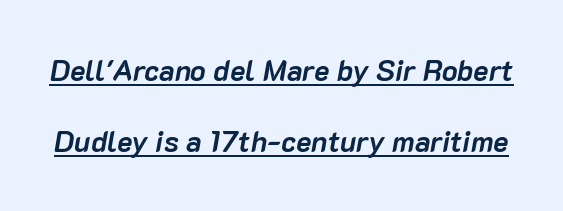
The image shows 29 px semibold type, italic (leaning right); set loose line spacing (2.46x), normal letter spacing, underlined; low stroke contrast and a medium x-height.
